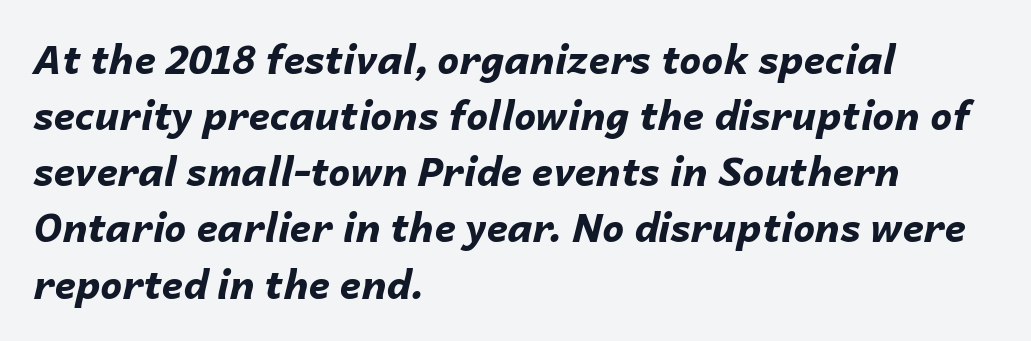
{"italic": "yes", "lean": "right", "slant_degrees": 14, "bold": "yes", "weight": "bold", "width": "normal", "stroke_contrast": "low", "x_height": "medium", "monospaced": "no", "underline": "no", "align": "left", "line_spacing": "normal", "line_spacing_ratio": 1.44, "letter_spacing": "normal", "letter_spacing_em": 0.0, "glyph_px": 39}
